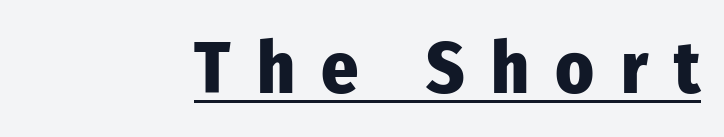
Q: Is the text bold? A: Yes.
Q: Is the text italic (slanted)? A: No, it is upright.
Q: Is the typeface a serif or a sans-serif typeface? A: Sans-serif.
Q: Is the text underlined? A: Yes.
Q: How is the paragraph aligned? A: Right-aligned.
Q: Is the spacing between letters normal or unusually wide? A: Unusually wide.
Q: Width (condensed, normal, or wide)? A: Condensed.
Q: Stroke contrast? A: Low.
Q: x-height? A: Medium.
Q: Monospaced? A: No.
